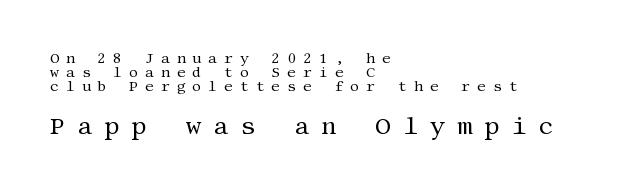
The image shows 24 px text type, upright; set left-aligned, tight line spacing (1.01x), unusually wide letter spacing (+0.49 em), not underlined; the second (bottom) block is 1.71x larger.
